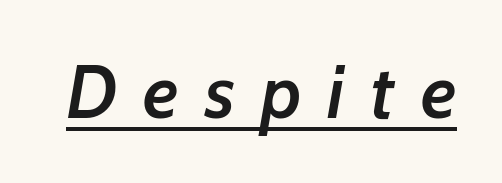
Do the characters align in a grid? No, the font is proportional. The rendering uses the underline text-decoration. A typesetter would call this heavily tracked-out type. These lines were composed using italics. Weight: semibold (demi).
